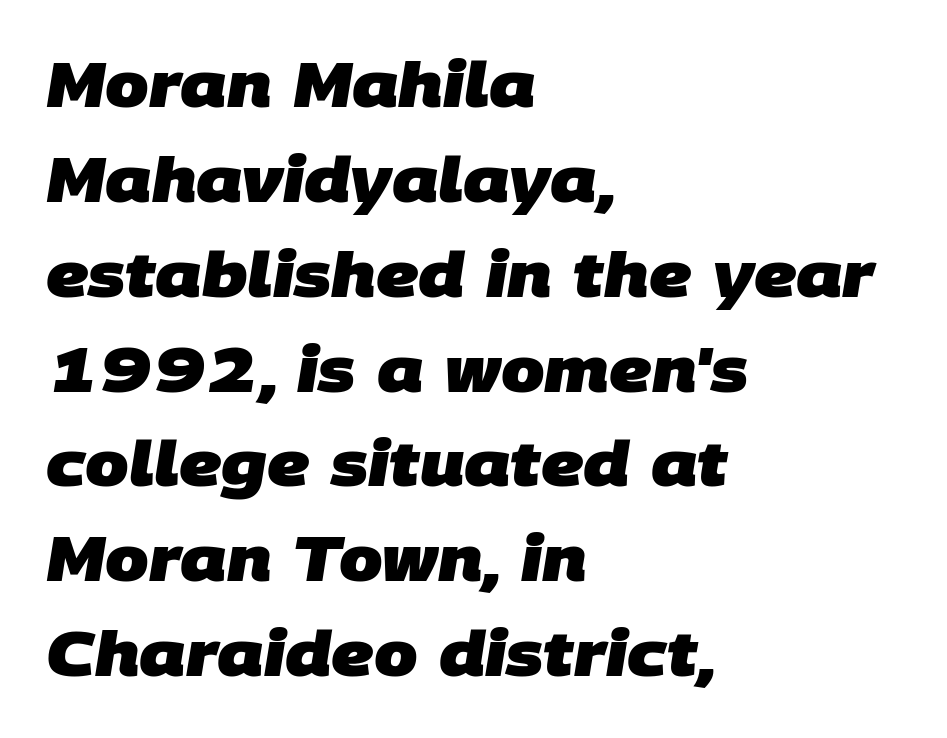
In CSS terms this would be text-align: left. Look at the stroke-to-counter ratio: heavy, a bold. Evenly set lines give the paragraph a standard silhouette. The face used here is proportionally spaced, like ordinary book or web type. Plain, unruled lines of type. Unlike a traditional serif, this face leaves its strokes unadorned.
